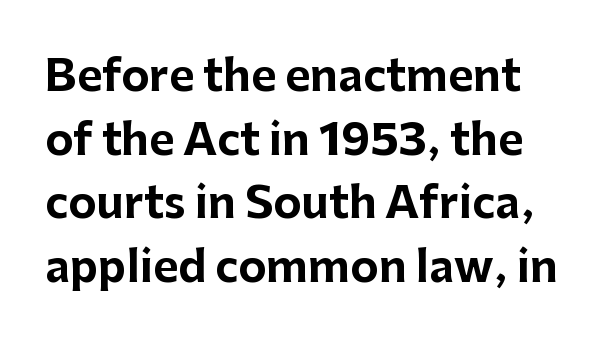
Q: Is the text bold? A: Yes.
Q: Is the text italic (slanted)? A: No, it is upright.
Q: Is the typeface a serif or a sans-serif typeface? A: Sans-serif.
Q: Is the text underlined? A: No.
Q: Is the spacing between letters normal or unusually wide? A: Normal.
Q: Is the spacing between lines tight, normal or loose? A: Normal.
Q: Width (condensed, normal, or wide)? A: Normal.
Q: Stroke contrast? A: Low.
Q: x-height? A: Medium.
Q: Monospaced? A: No.
